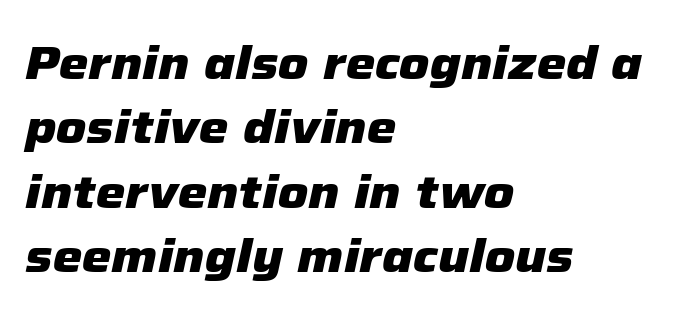
The rendering keeps characters at their native spacing. Decoration check: the copy has no underline. This sample uses an oblique cut, with every glyph tilted off the vertical. Varying glyph widths throughout — classic text-font behaviour. Bold? Absolutely — the strokes are thick and heavy. This block has exactly the height ordinary leading produces.
